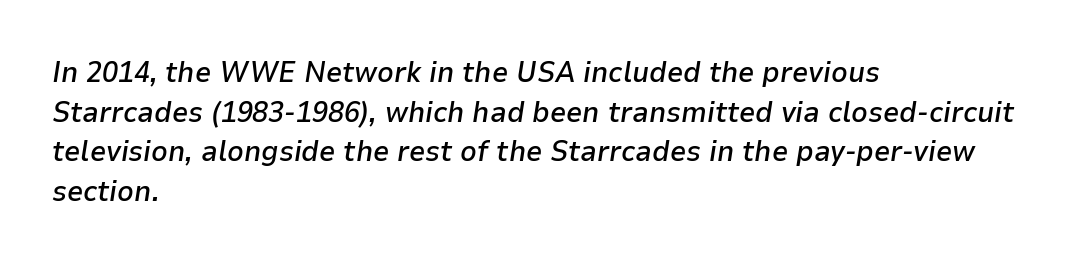
Q: Is the text bold? A: Semi-bold.
Q: Is the text italic (slanted)? A: Yes, it leans right by about 9 degrees.
Q: Is the text underlined? A: No.
Q: How is the paragraph aligned? A: Left-aligned.
Q: Is the spacing between letters normal or unusually wide? A: Normal.
Q: Is the spacing between lines tight, normal or loose? A: Normal.
Q: Width (condensed, normal, or wide)? A: Normal.
Q: Stroke contrast? A: Low.
Q: x-height? A: Medium.
Q: Monospaced? A: No.
